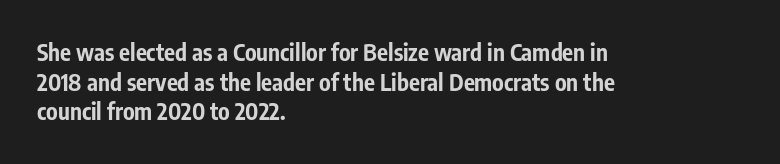
Q: Is the text bold? A: Yes.
Q: Is the text italic (slanted)? A: No, it is upright.
Q: Is the text underlined? A: No.
Q: How is the paragraph aligned? A: Left-aligned.
Q: Is the spacing between letters normal or unusually wide? A: Normal.
Q: Is the spacing between lines tight, normal or loose? A: Normal.
